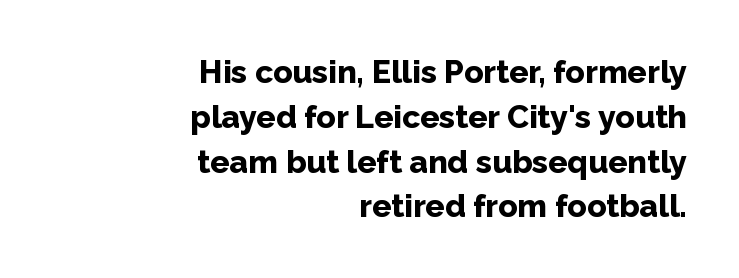
The face used here is proportionally spaced, like ordinary book or web type. The text block is weighted toward the right margin, trailing off unevenly leftward. Plenty of ink on the page — the face is bold. The space beneath each line is pristine and unruled. Characters remain perfectly vertical along every line. This is sans-serif lettering, the kind often seen on screens and signage.
